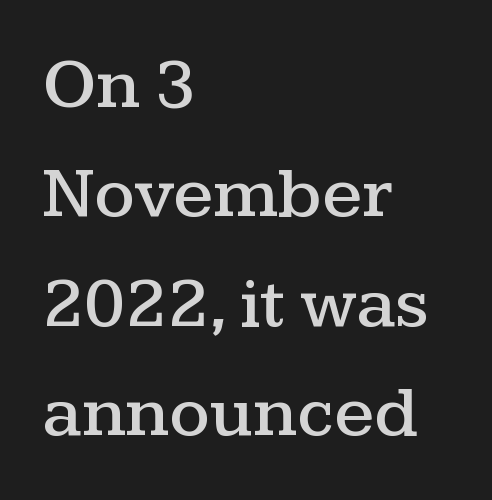
{"serif": "yes", "italic": "no", "width": "wide", "stroke_contrast": "medium", "x_height": "medium", "monospaced": "no", "underline": "no", "align": "left", "line_spacing": "normal", "line_spacing_ratio": 1.52, "letter_spacing": "normal", "letter_spacing_em": 0.0, "glyph_px": 72}
